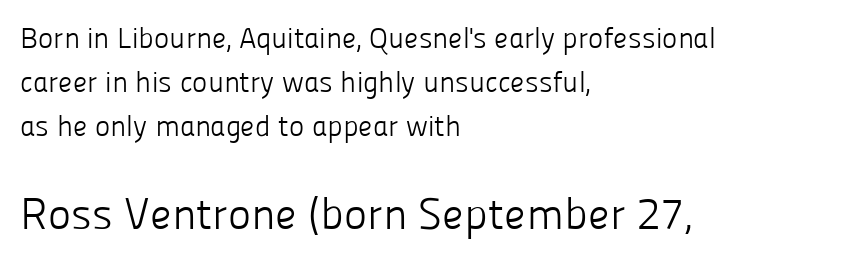
The gap between lines stays unmarked. These lines are set flush left with a ragged right edge. Regular leading. You could not count columns in this text — the font is proportionally spaced.
